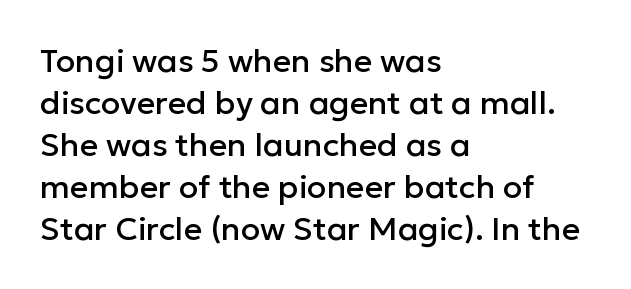
Q: Is the text italic (slanted)? A: No, it is upright.
Q: Is the typeface a serif or a sans-serif typeface? A: Sans-serif.
Q: Is the text underlined? A: No.
Q: How is the paragraph aligned? A: Left-aligned.
Q: Is the spacing between letters normal or unusually wide? A: Normal.
Q: Is the spacing between lines tight, normal or loose? A: Normal.
Q: Width (condensed, normal, or wide)? A: Normal.
Q: Stroke contrast? A: Low.
Q: x-height? A: Medium.
Q: Monospaced? A: No.
